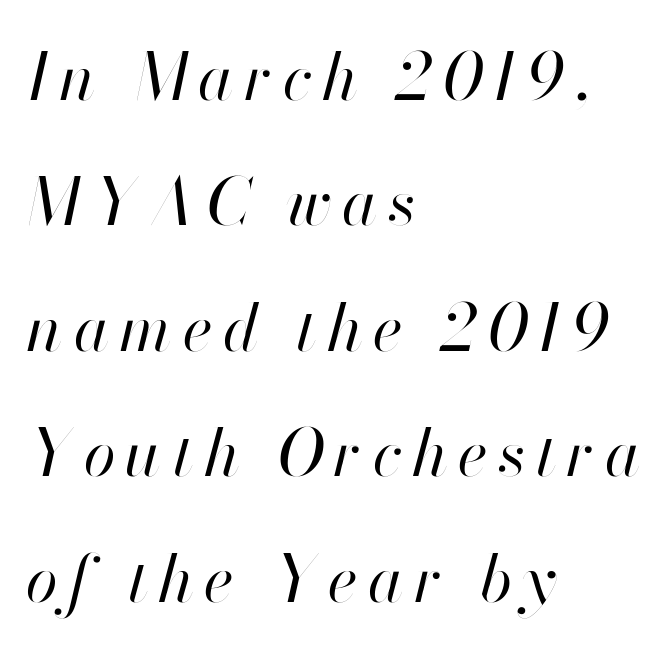
Q: Is the text bold? A: No.
Q: Is the text italic (slanted)? A: Yes, it leans right by about 13 degrees.
Q: Is the text underlined? A: No.
Q: How is the paragraph aligned? A: Left-aligned.
Q: Is the spacing between lines tight, normal or loose? A: Loose.
Q: Width (condensed, normal, or wide)? A: Normal.
Q: Stroke contrast? A: High.
Q: x-height? A: Small.
Q: Monospaced? A: No.
